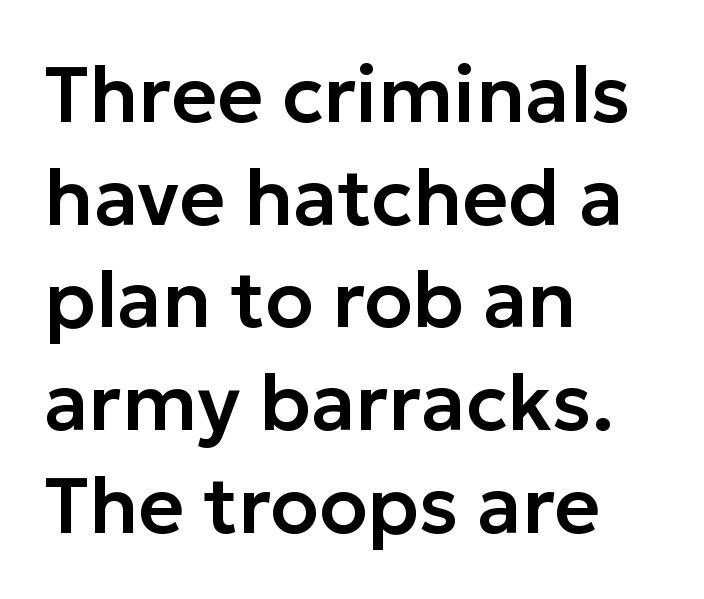
{"serif": "no", "italic": "no", "width": "normal", "stroke_contrast": "low", "x_height": "medium", "monospaced": "no", "underline": "no", "align": "left", "line_spacing": "normal", "line_spacing_ratio": 1.3, "letter_spacing": "normal", "letter_spacing_em": 0.0, "glyph_px": 79}
